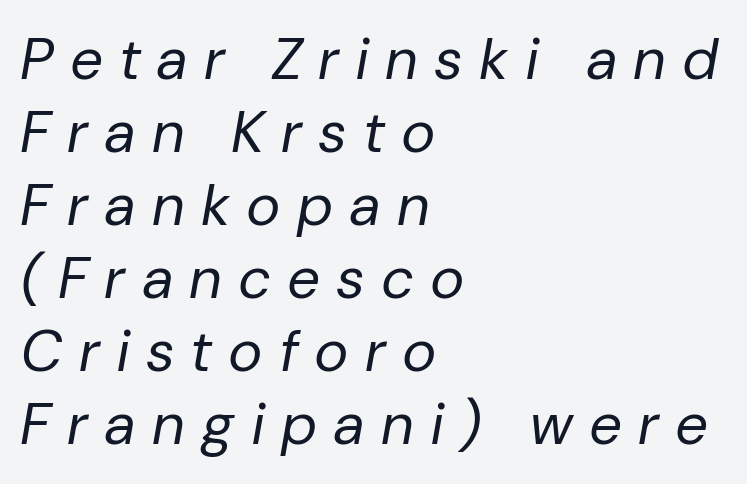
{"italic": "yes", "lean": "right", "slant_degrees": 10, "bold": "no", "weight": "regular", "width": "normal", "stroke_contrast": "low", "x_height": "medium", "monospaced": "no", "underline": "no", "align": "left", "line_spacing": "normal", "line_spacing_ratio": 1.26, "letter_spacing": "wide", "letter_spacing_em": 0.31, "glyph_px": 58}
